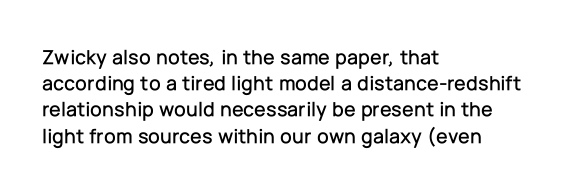
Q: Is the text italic (slanted)? A: No, it is upright.
Q: Is the text underlined? A: No.
Q: How is the paragraph aligned? A: Left-aligned.
Q: Is the spacing between letters normal or unusually wide? A: Normal.
Q: Is the spacing between lines tight, normal or loose? A: Normal.
